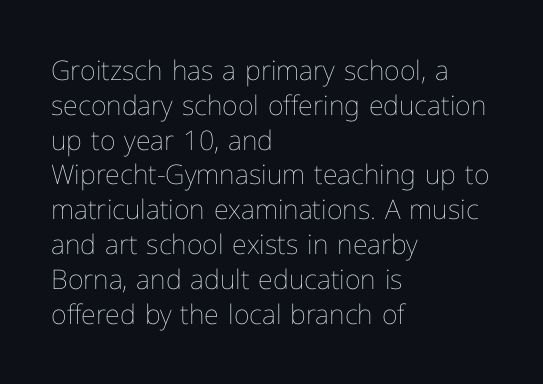
The image shows 27 px text type, upright; set left-aligned, normal line spacing (1.29x), normal letter spacing, not underlined.
